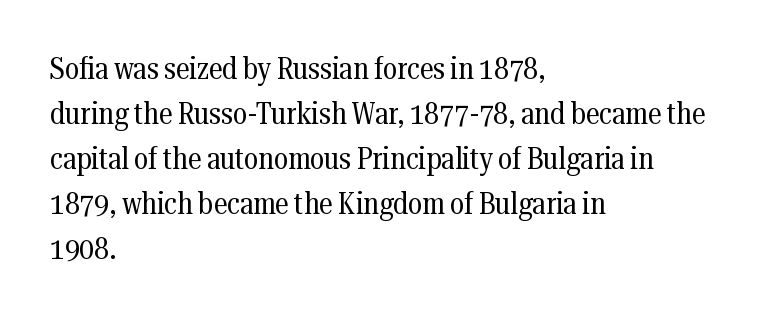
Q: Is the text bold? A: No.
Q: Is the text italic (slanted)? A: No, it is upright.
Q: Is the typeface a serif or a sans-serif typeface? A: Serif.
Q: Is the text underlined? A: No.
Q: How is the paragraph aligned? A: Left-aligned.
Q: Is the spacing between letters normal or unusually wide? A: Normal.
Q: Is the spacing between lines tight, normal or loose? A: Normal.
Q: Width (condensed, normal, or wide)? A: Condensed.
Q: Stroke contrast? A: Medium.
Q: x-height? A: Medium.
Q: Monospaced? A: No.
